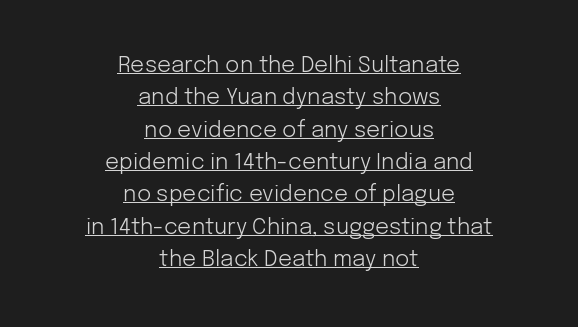
{"italic": "no", "bold": "no", "underline": "yes", "align": "center", "line_spacing": "normal", "line_spacing_ratio": 1.47, "letter_spacing": "normal", "letter_spacing_em": 0.0, "glyph_px": 22}
